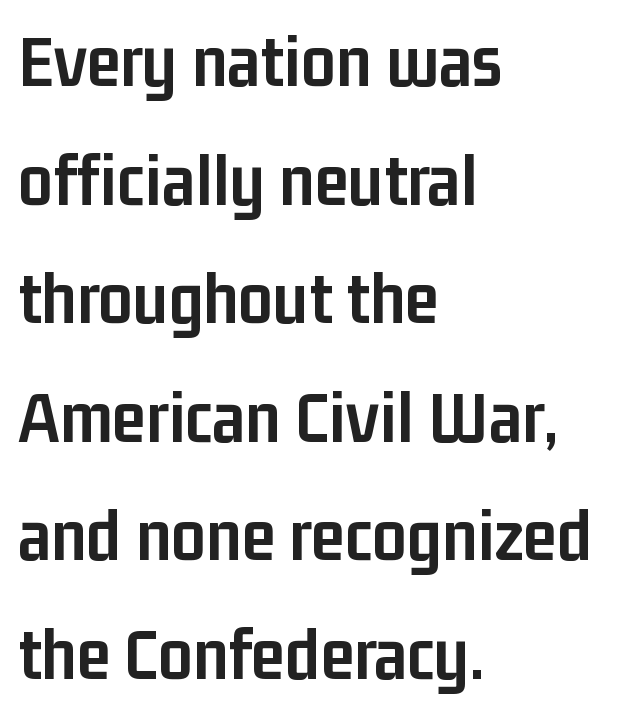
{"serif": "no", "italic": "no", "bold": "yes", "weight": "semibold", "width": "condensed", "stroke_contrast": "low", "x_height": "medium", "monospaced": "no", "underline": "no", "align": "left", "line_spacing": "normal", "line_spacing_ratio": 1.56, "letter_spacing": "normal", "letter_spacing_em": 0.0, "glyph_px": 76}
